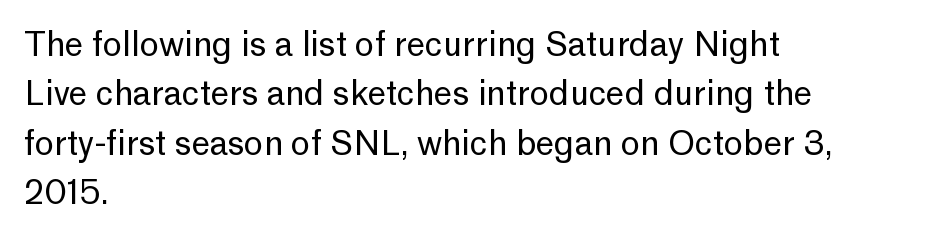
The image shows 33 px regular-weight sans-serif type, upright; set left-aligned, normal line spacing (1.5x), normal letter spacing, not underlined; low stroke contrast and a medium x-height.
